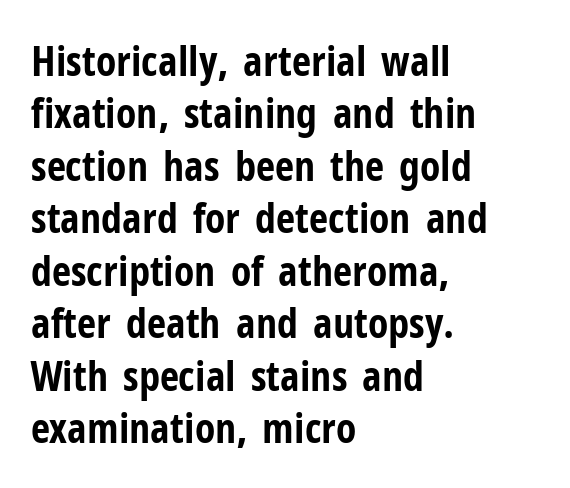
{"serif": "no", "italic": "no", "bold": "yes", "weight": "bold", "width": "condensed", "stroke_contrast": "low", "x_height": "medium", "monospaced": "no", "underline": "no", "align": "left", "line_spacing": "normal", "line_spacing_ratio": 1.25, "letter_spacing": "normal", "letter_spacing_em": 0.0, "glyph_px": 42}
